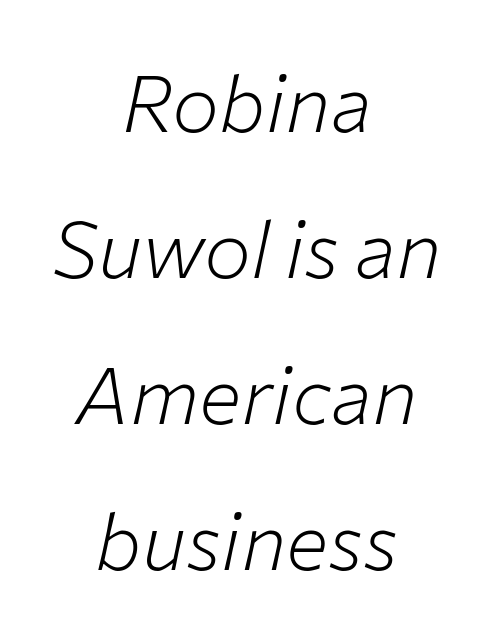
The image shows 79 px light type, italic (leaning right); set centered, line spacing 1.85x, normal letter spacing, not underlined; low stroke contrast and a medium x-height.
